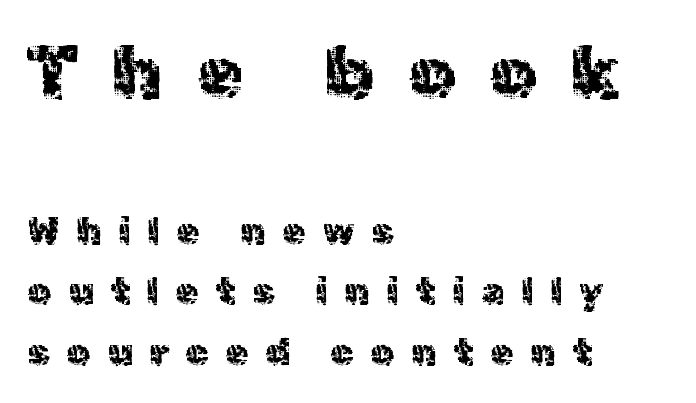
Notice how descenders clear the ascenders below comfortably — that's standard leading. The typeface chosen for these lines omits serifs. Caption: upper text group enlarged, lower text group reduced. Inter-character spacing is expanded well beyond the font's built-in metrics. A typesetter would call this proportional, since set widths differ per character. Reading down the block, your eye returns to a fixed left position each line.
